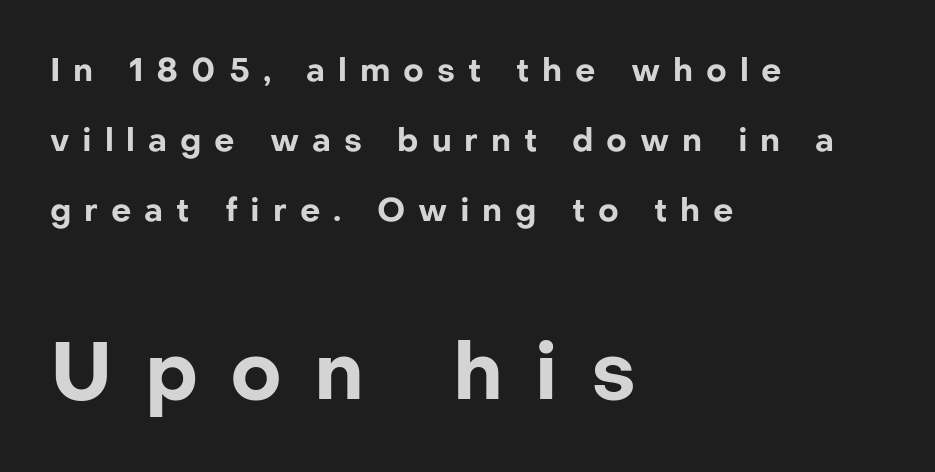
{"serif": "no", "italic": "no", "bold": "yes", "weight": "bold", "width": "normal", "stroke_contrast": "low", "x_height": "medium", "monospaced": "no", "underline": "no", "align": "left", "line_spacing": "loose", "line_spacing_ratio": 2.18, "letter_spacing": "wide", "letter_spacing_em": 0.4, "larger_block": "second", "size_ratio": 2.5, "glyph_px": 80}
